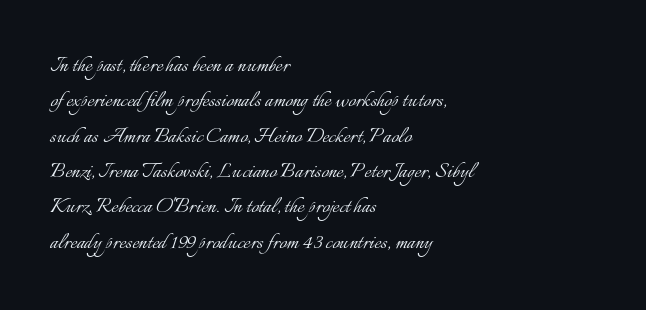
{"bold": "no", "underline": "no", "align": "left", "line_spacing": "normal", "line_spacing_ratio": 1.36, "letter_spacing": "normal", "letter_spacing_em": 0.0, "glyph_px": 26}
